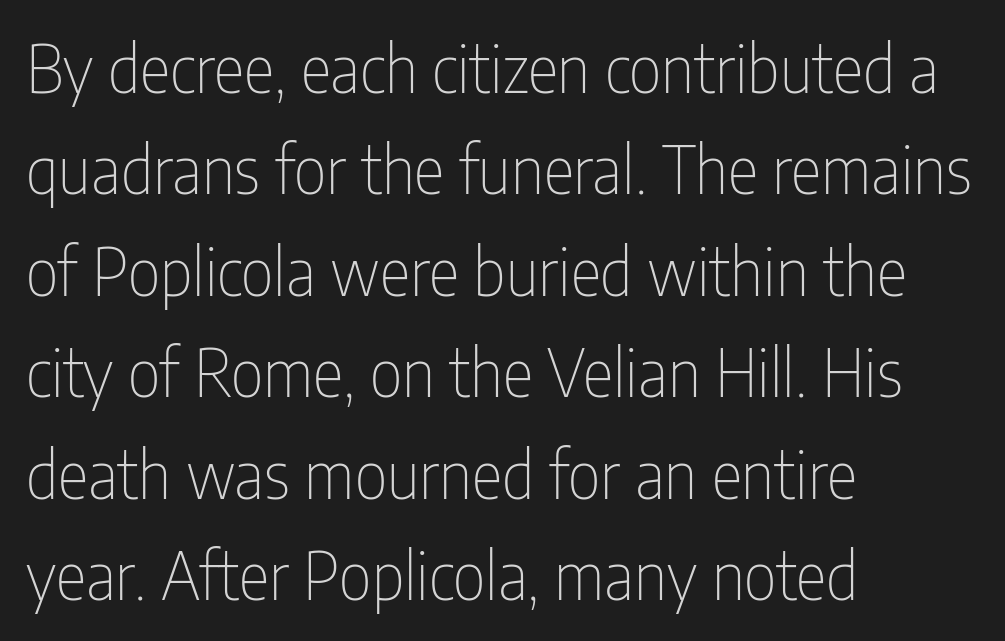
{"serif": "no", "italic": "no", "bold": "no", "weight": "thin", "width": "condensed", "stroke_contrast": "low", "x_height": "medium", "monospaced": "no", "underline": "no", "align": "left", "line_spacing": "normal", "line_spacing_ratio": 1.56, "letter_spacing": "normal", "letter_spacing_em": 0.0, "glyph_px": 65}
